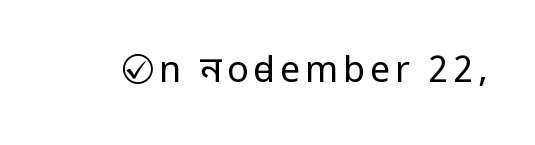
The image shows 36 px regular-weight, condensed sans-serif type, upright; set not underlined; low stroke contrast and a large x-height.
